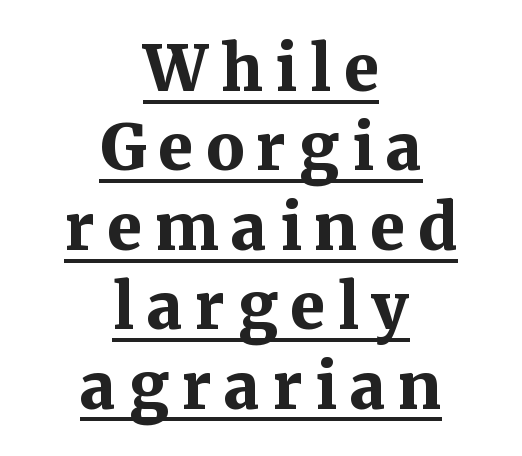
The image shows 63 px bold serif type, upright; set centered, normal line spacing (1.26x), unusually wide letter spacing (+0.2 em), underlined; medium stroke contrast and a medium x-height.
